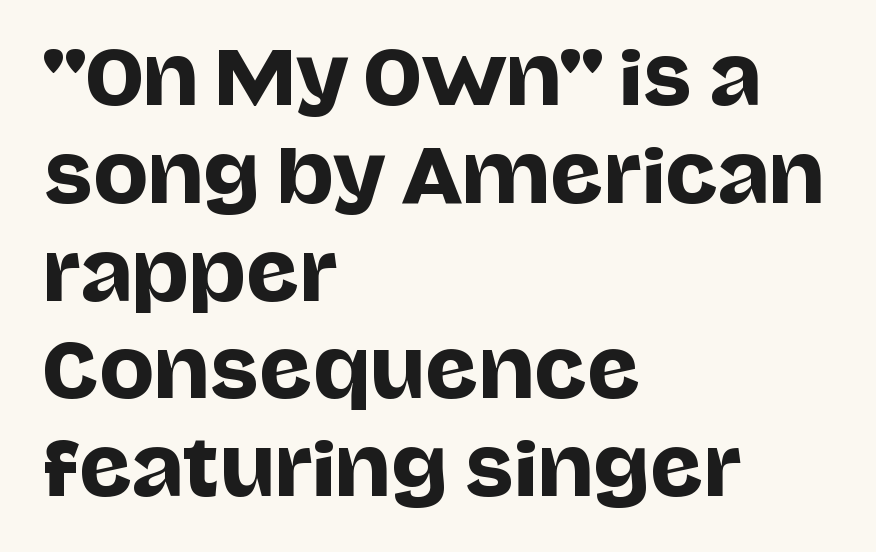
A sans-serif font was chosen for this passage. Looks like regular typesetting: each glyph gets only the width it needs. The axis of the letterforms is exactly vertical. Is the letter spacing exaggerated? No — it looks like the ordinary default. This block has exactly the height ordinary leading produces. Horizontally, the lines are justified to the leading edge only.
